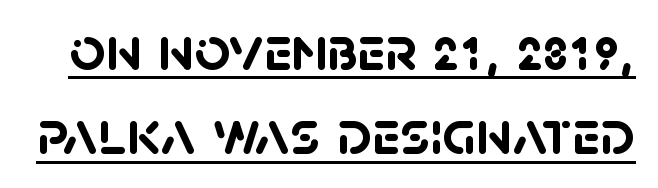
Q: Is the text bold? A: Yes.
Q: Is the typeface a serif or a sans-serif typeface? A: Sans-serif.
Q: Is the text underlined? A: Yes.
Q: Is the spacing between letters normal or unusually wide? A: Normal.
Q: Is the spacing between lines tight, normal or loose? A: Normal.
Q: Width (condensed, normal, or wide)? A: Normal.
Q: Stroke contrast? A: Low.
Q: x-height? A: Large.
Q: Monospaced? A: No.
